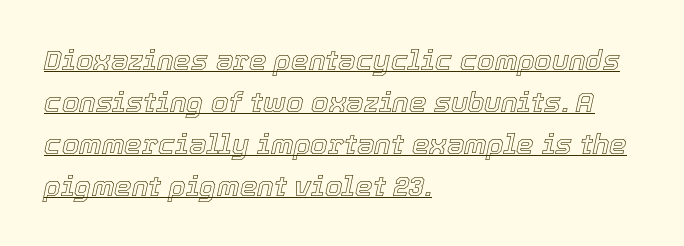
Notice how the stems are inclined rather than vertical — that's the hallmark of italics. The line texture is even and compact thanks to regular tracking. Each letter keeps its own natural width here, so spacing adapts to shape. Does a line run under the words? Yes, clearly. Summary of vertical rhythm: regular, with standard interline spacing.
